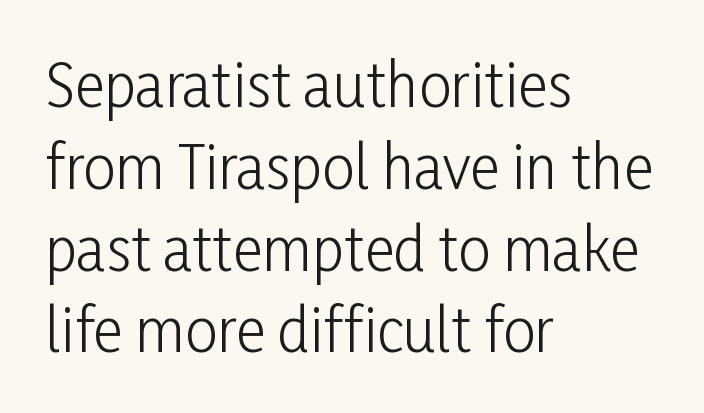
All the whitespace from short lines collects on the right. Students, observe: this is what conventionally led text looks like. The font family rendered here belongs to the sans-serif group. Descender tails drop into unmarked territory. Students, note that the glyphs here touch the page at normal intervals. Character widths vary here, with narrow letters taking less room than wide ones.
